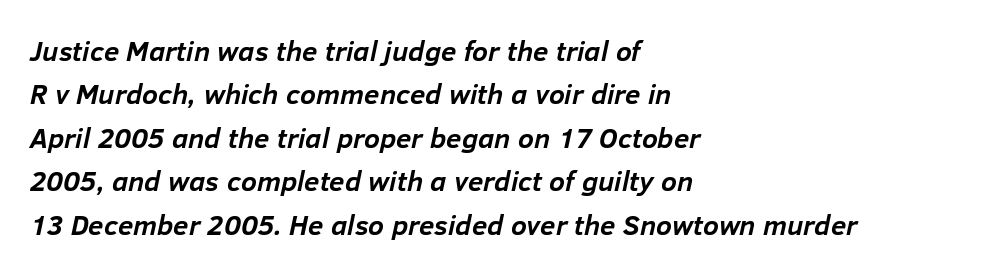
The image shows 28 px semibold type, italic (leaning right); set left-aligned, normal line spacing (1.55x), normal letter spacing, not underlined; low stroke contrast and a medium x-height.
